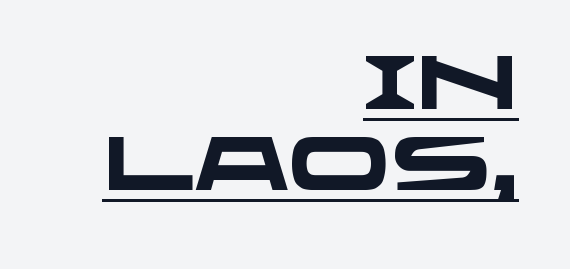
The glyphs are accompanied by a horizontal stroke just below them. Serifs: no, the terminals of the letterforms are clean. The letters advance in unequal steps, a hallmark of proportional type. This sample is right-justified, so line beginnings fall wherever the words allow.
